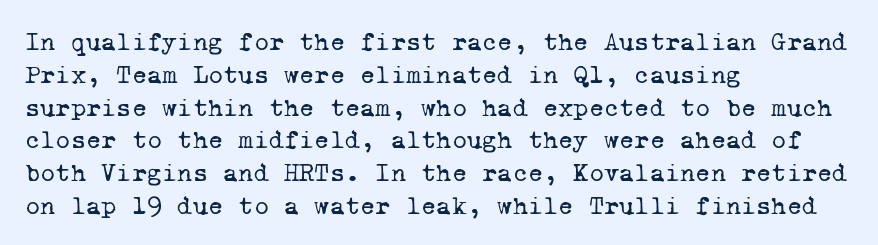
These glyphs show unthickened strokes, regular width or finer. Leading: standard. All the whitespace from short lines collects on the right. Observe the ordinary spacing: letters are neighbours, not strangers. Nobody drew a line under any word here.
